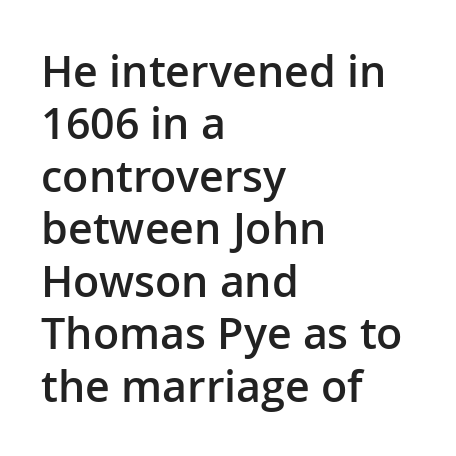
The face used here is proportionally spaced, like ordinary book or web type. These lines are composed in type without serifs. It's the straight-up-and-down kind of type. Horizontal alignment here is leftward, the default for most running prose.
